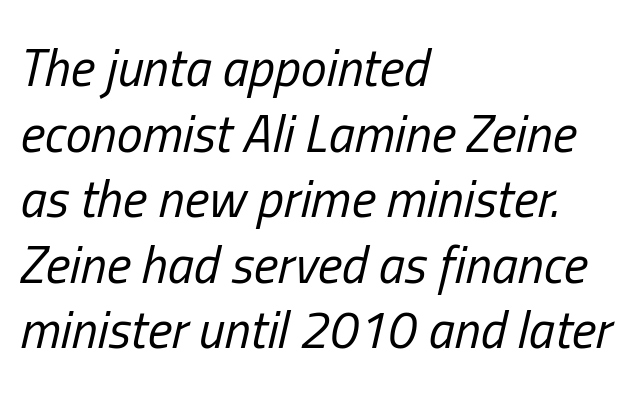
{"italic": "yes", "lean": "right", "slant_degrees": 13, "bold": "no", "weight": "regular", "width": "condensed", "stroke_contrast": "low", "x_height": "medium", "monospaced": "no", "underline": "no", "align": "left", "line_spacing": "normal", "line_spacing_ratio": 1.26, "letter_spacing": "normal", "letter_spacing_em": 0.0, "glyph_px": 52}
